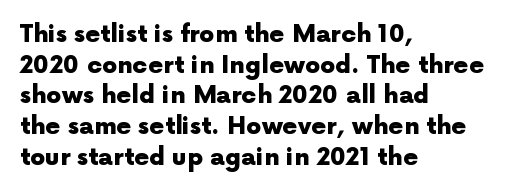
Summary of weight: heavy, a full bold. Tracking value appears to be zero — textbook default spacing. No italicization has been applied; the sample stays upright. The words here are not underlined. A normal amount of white space separates one row of letters from the next.
